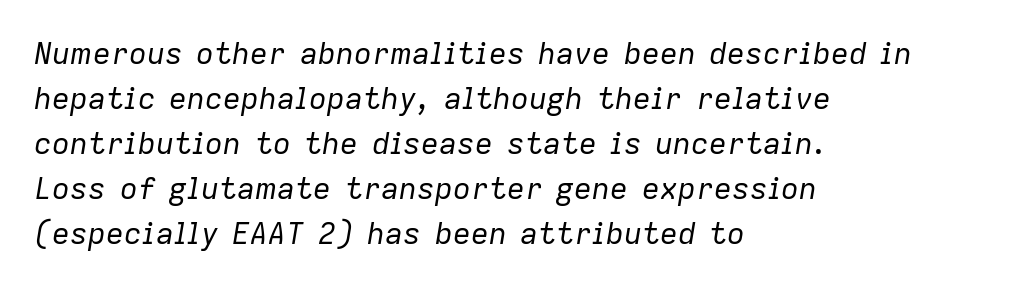
{"italic": "yes", "lean": "right", "slant_degrees": 9, "bold": "no", "weight": "regular", "width": "normal", "stroke_contrast": "low", "x_height": "medium", "monospaced": "no", "underline": "no", "align": "left", "line_spacing": "normal", "line_spacing_ratio": 1.5, "letter_spacing": "normal", "letter_spacing_em": 0.0, "glyph_px": 30}
